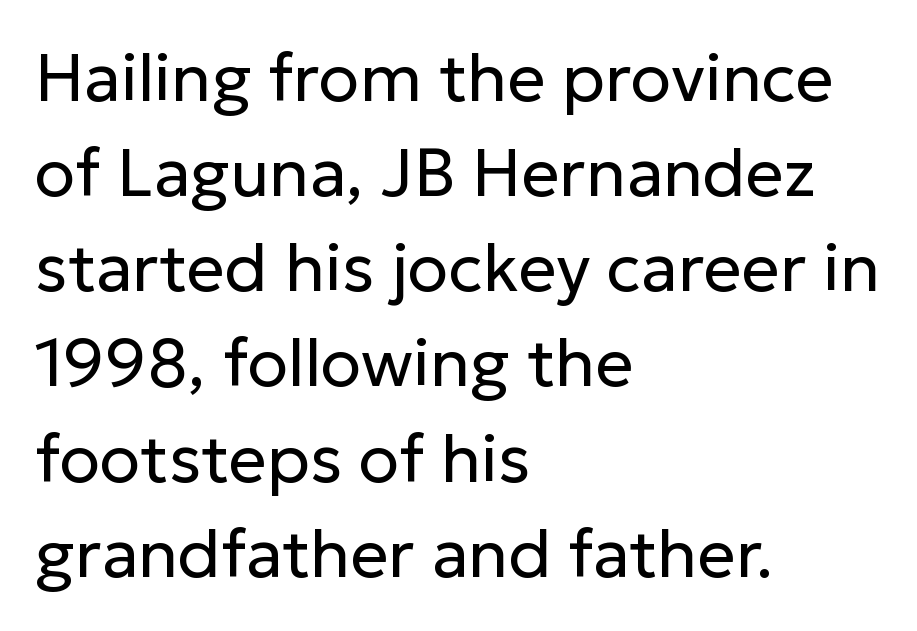
The image shows 67 px regular-weight sans-serif type, upright; set left-aligned, normal line spacing (1.42x), normal letter spacing, not underlined; low stroke contrast and a medium x-height.
